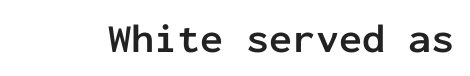
Q: Is the text bold? A: Yes.
Q: Is the text italic (slanted)? A: No, it is upright.
Q: Is the typeface a serif or a sans-serif typeface? A: Sans-serif.
Q: Is the text underlined? A: No.
Q: Is the spacing between letters normal or unusually wide? A: Normal.
Q: Width (condensed, normal, or wide)? A: Normal.
Q: Stroke contrast? A: Low.
Q: x-height? A: Medium.
Q: Monospaced? A: Yes.
